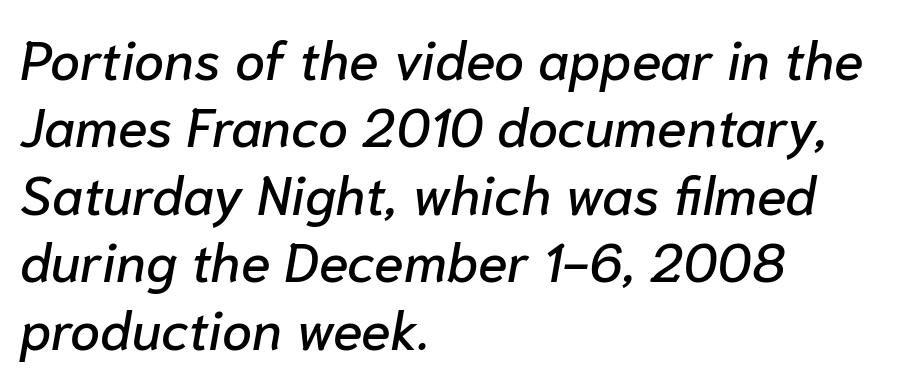
Default kerning and tracking; the words read as compact shapes. Each letter keeps its own natural width here, so spacing adapts to shape. Would a proofreader flag this as italicized? Yes. Whoever set this chose a conventional vertical rhythm. Words float on clear page, feet unadorned. If you drew a ruler down the left edge, every line would touch it.
